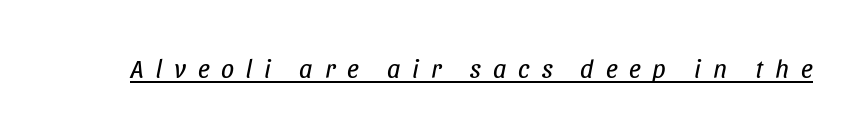
{"italic": "yes", "lean": "right", "slant_degrees": 11, "bold": "no", "underline": "yes", "letter_spacing": "wide", "letter_spacing_em": 0.46, "glyph_px": 26}
